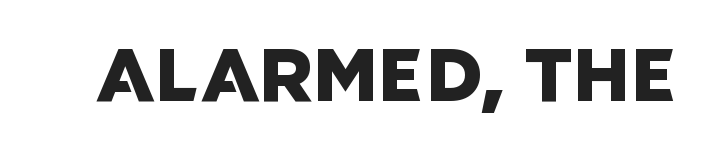
The glyphs are unaccompanied by any horizontal stroke below them. No extra tracking has been applied to these lines. Examine the stroke ends and you'll find no serifs. Is this a fixed-width face? No — the glyphs have proportional, varying widths.
